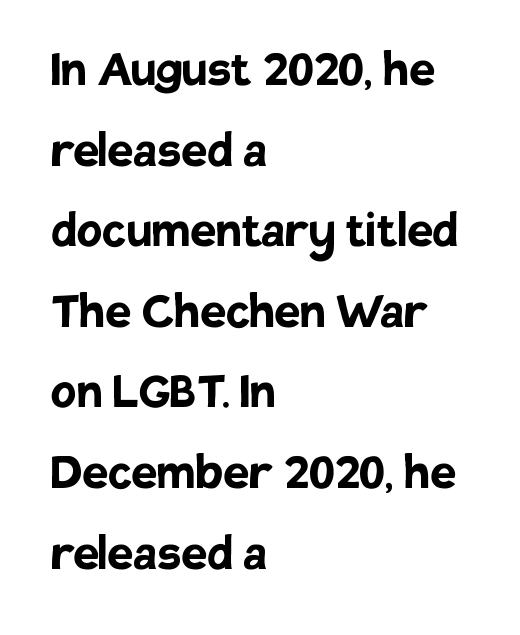
The image shows 58 px semibold sans-serif type, upright; set left-aligned, normal line spacing (1.39x), normal letter spacing, not underlined; low stroke contrast and a large x-height.
